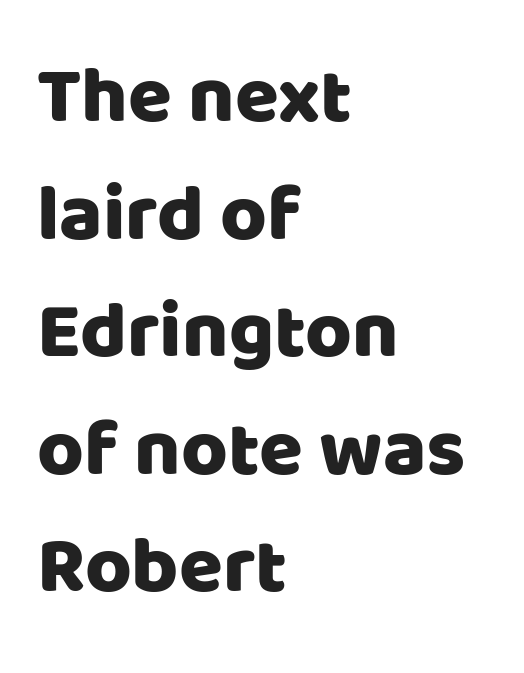
Q: Is the text italic (slanted)? A: No, it is upright.
Q: Is the typeface a serif or a sans-serif typeface? A: Sans-serif.
Q: Is the text underlined? A: No.
Q: How is the paragraph aligned? A: Left-aligned.
Q: Is the spacing between letters normal or unusually wide? A: Normal.
Q: Is the spacing between lines tight, normal or loose? A: Normal.
Q: Width (condensed, normal, or wide)? A: Normal.
Q: Stroke contrast? A: Low.
Q: x-height? A: Large.
Q: Monospaced? A: No.
